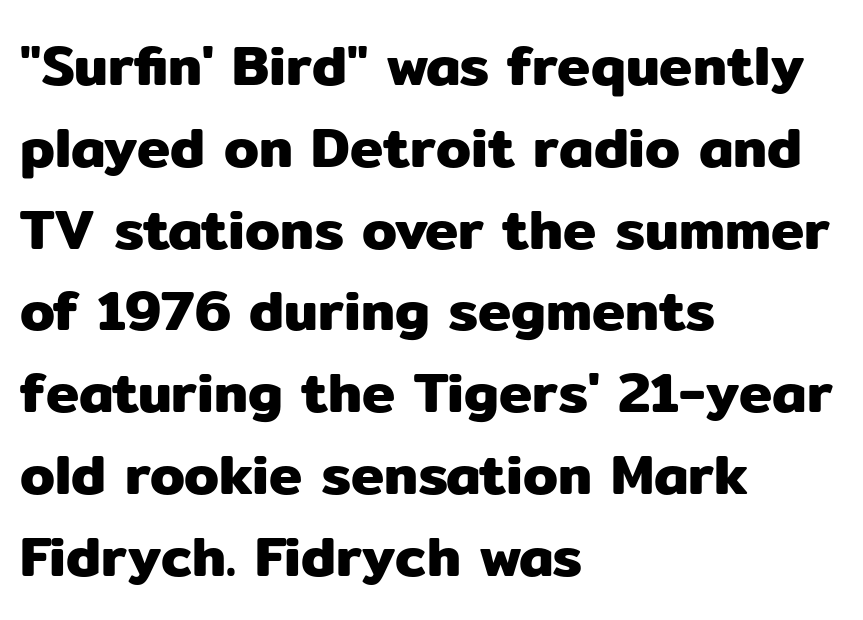
Q: Is the text italic (slanted)? A: No, it is upright.
Q: Is the typeface a serif or a sans-serif typeface? A: Sans-serif.
Q: Is the text underlined? A: No.
Q: How is the paragraph aligned? A: Left-aligned.
Q: Is the spacing between letters normal or unusually wide? A: Normal.
Q: Is the spacing between lines tight, normal or loose? A: Normal.
Q: Width (condensed, normal, or wide)? A: Normal.
Q: Stroke contrast? A: Low.
Q: x-height? A: Medium.
Q: Monospaced? A: No.
